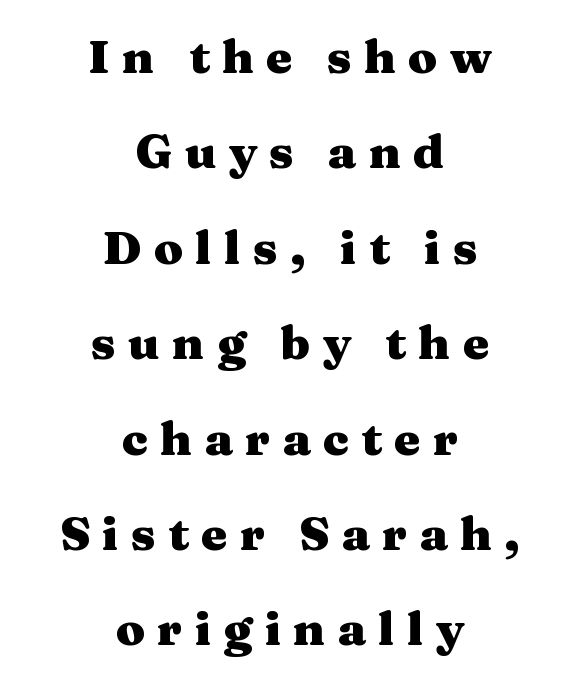
The image shows 47 px heavy, wide serif type, upright; set centered, loose line spacing (2.03x), unusually wide letter spacing (+0.26 em), not underlined; medium stroke contrast and a medium x-height.
